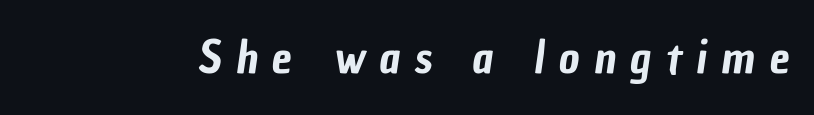
Q: Is the typeface a serif or a sans-serif typeface? A: Sans-serif.
Q: Is the text underlined? A: No.
Q: Is the spacing between letters normal or unusually wide? A: Unusually wide.
Q: Width (condensed, normal, or wide)? A: Condensed.
Q: Stroke contrast? A: Low.
Q: x-height? A: Medium.
Q: Monospaced? A: No.
